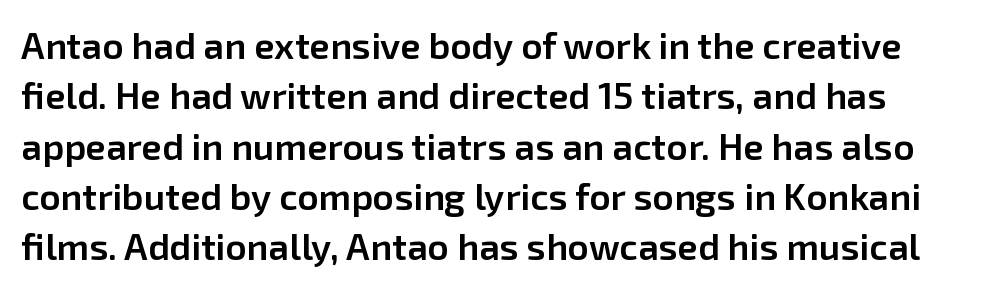
A typesetter would label this face a sans. This block has exactly the height ordinary leading produces. Between one letter and the next there's only the usual sliver of space. This is roman type, the default non-slanted kind.
